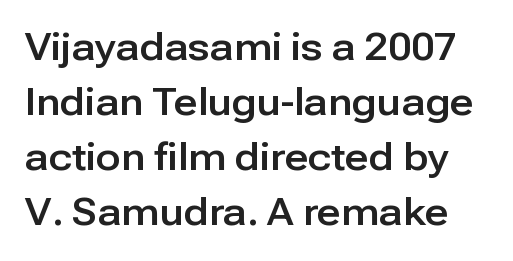
Spacing verdict: proportional, widths tailored to each character. Default kerning and tracking; the words read as compact shapes. Quick note: not italic, upright. No feet cap the strokes, marking this as sans-serif type.
